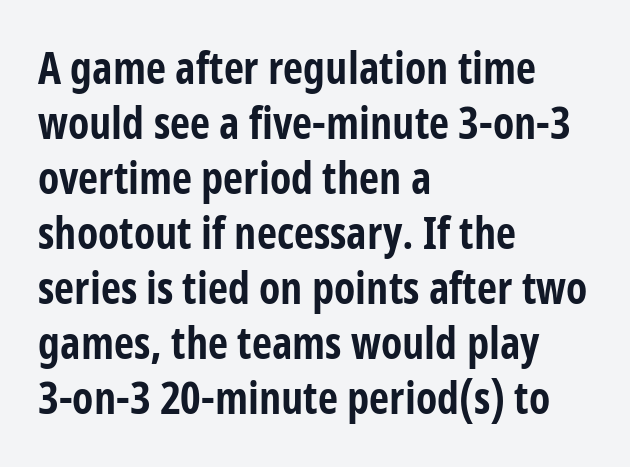
{"serif": "no", "italic": "no", "bold": "yes", "weight": "bold", "width": "condensed", "stroke_contrast": "low", "x_height": "medium", "monospaced": "no", "underline": "no", "align": "left", "line_spacing": "normal", "line_spacing_ratio": 1.25, "letter_spacing": "normal", "letter_spacing_em": 0.0, "glyph_px": 44}
